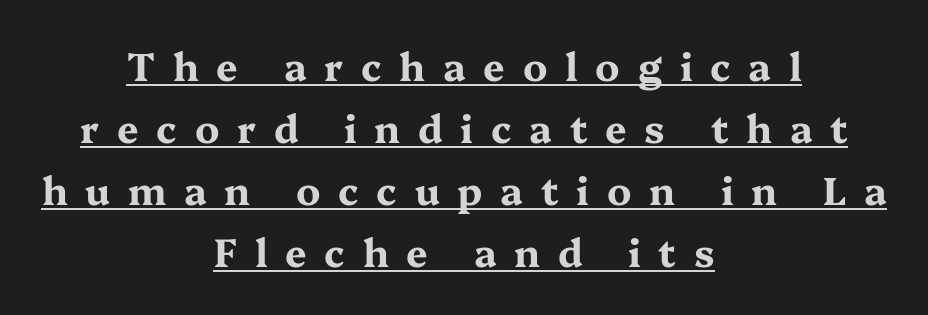
The image shows 38 px bold, wide serif type, upright; set centered, normal line spacing (1.63x), unusually wide letter spacing (+0.47 em), underlined; medium stroke contrast and a medium x-height.
